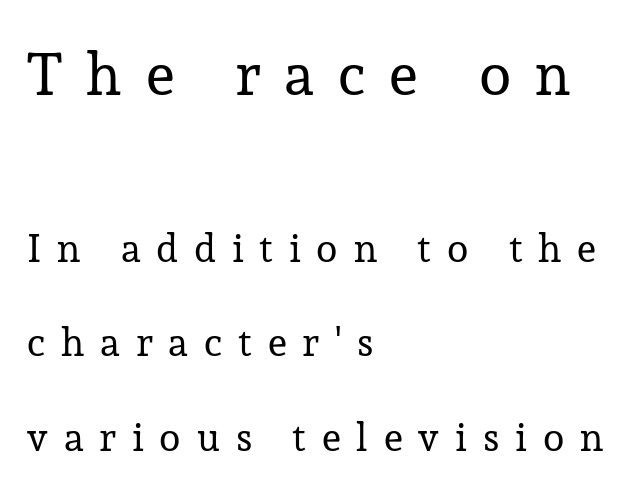
The image shows 59 px regular-weight serif type, upright; set left-aligned, loose line spacing (2.42x), unusually wide letter spacing (+0.41 em), not underlined; the first (top) block is 1.51x larger; low stroke contrast and a medium x-height.
